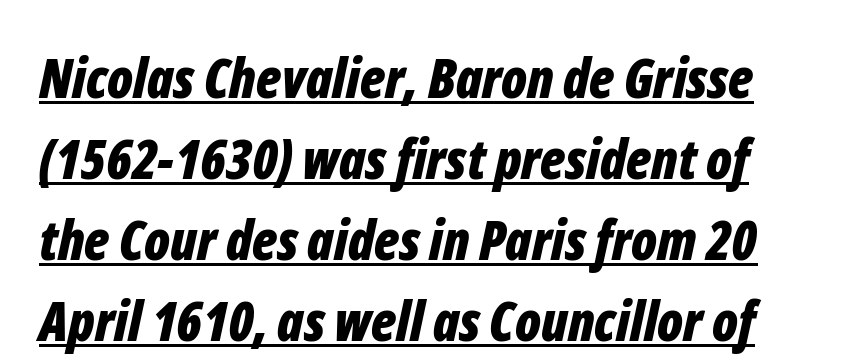
Q: Is the text bold? A: Yes.
Q: Is the text italic (slanted)? A: Yes, it leans right by about 12 degrees.
Q: Is the text underlined? A: Yes.
Q: Is the spacing between letters normal or unusually wide? A: Normal.
Q: Is the spacing between lines tight, normal or loose? A: Normal.
Q: Width (condensed, normal, or wide)? A: Condensed.
Q: Stroke contrast? A: Low.
Q: x-height? A: Medium.
Q: Monospaced? A: No.
